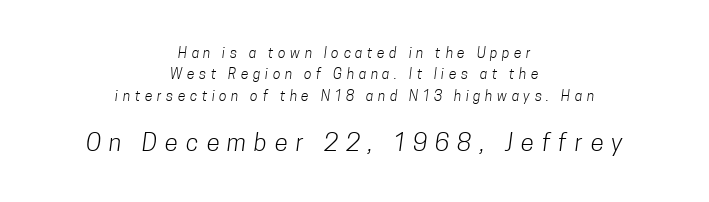
Q: Is the text bold? A: No.
Q: Is the text underlined? A: No.
Q: How is the paragraph aligned? A: Centered.
Q: Is the spacing between letters normal or unusually wide? A: Unusually wide.
Q: Is the spacing between lines tight, normal or loose? A: Normal.
Q: Which block of text is set in a larger size, the first (top) or the second (bottom)? A: The second (bottom) one.
